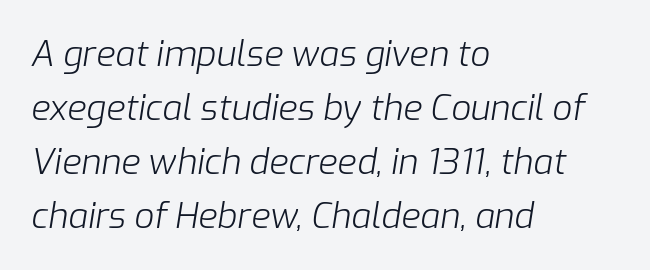
Q: Is the text bold? A: No.
Q: Is the text italic (slanted)? A: Yes, it leans right by about 9 degrees.
Q: Is the text underlined? A: No.
Q: How is the paragraph aligned? A: Left-aligned.
Q: Is the spacing between letters normal or unusually wide? A: Normal.
Q: Is the spacing between lines tight, normal or loose? A: Normal.
Q: Width (condensed, normal, or wide)? A: Normal.
Q: Stroke contrast? A: Low.
Q: x-height? A: Medium.
Q: Monospaced? A: No.
